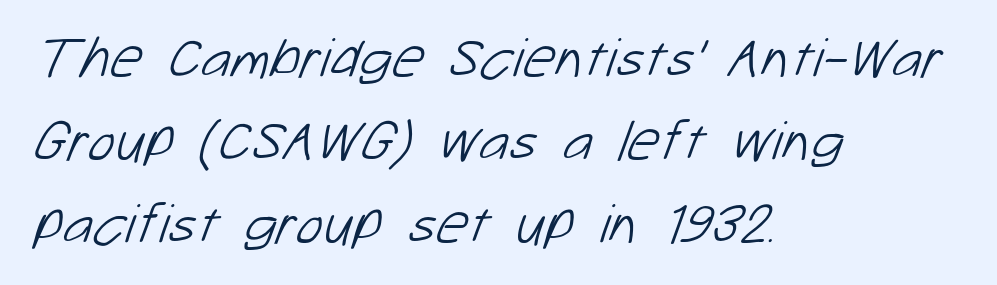
{"serif": "no", "bold": "no", "weight": "light", "width": "normal", "stroke_contrast": "low", "x_height": "medium", "monospaced": "no", "underline": "no", "align": "left", "line_spacing": "normal", "line_spacing_ratio": 1.46, "letter_spacing": "normal", "letter_spacing_em": 0.0, "glyph_px": 57}
